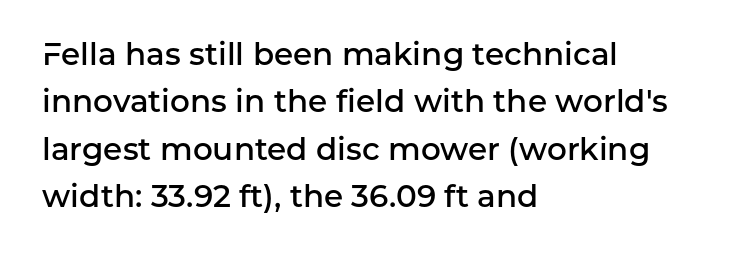
Q: Is the text bold? A: Semi-bold.
Q: Is the text italic (slanted)? A: No, it is upright.
Q: Is the typeface a serif or a sans-serif typeface? A: Sans-serif.
Q: Is the text underlined? A: No.
Q: How is the paragraph aligned? A: Left-aligned.
Q: Is the spacing between letters normal or unusually wide? A: Normal.
Q: Is the spacing between lines tight, normal or loose? A: Normal.
Q: Width (condensed, normal, or wide)? A: Normal.
Q: Stroke contrast? A: Low.
Q: x-height? A: Medium.
Q: Monospaced? A: No.
